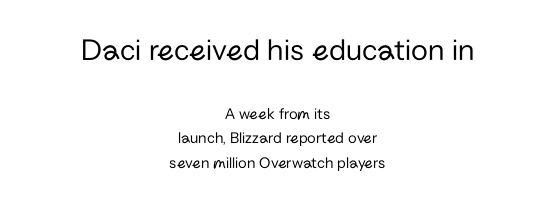
The image shows 31 px regular-weight sans-serif type, upright; set centered, normal line spacing (1.54x), normal letter spacing, not underlined; the first (top) block is 1.94x larger; low stroke contrast and a medium x-height.
